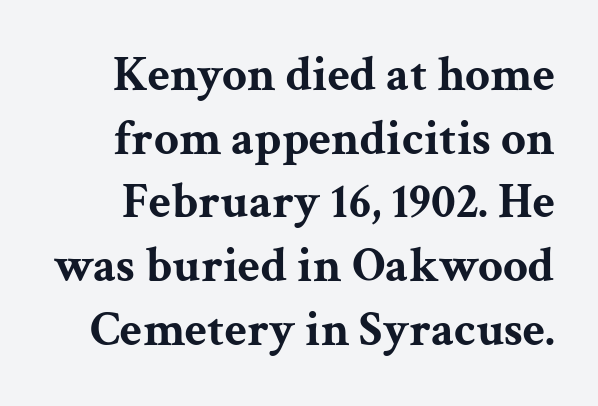
The image shows 49 px bold, wide serif type, upright; set normal line spacing (1.3x), normal letter spacing, not underlined; medium stroke contrast and a medium x-height.
